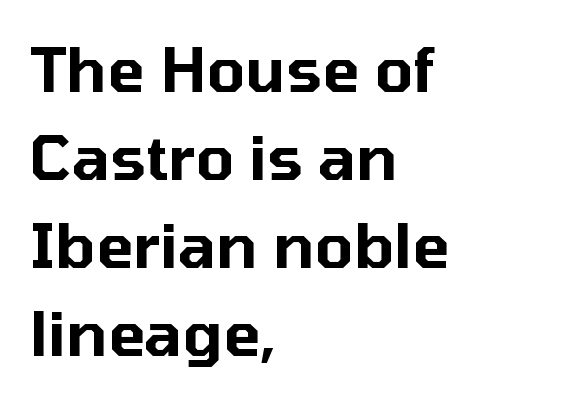
Q: Is the text italic (slanted)? A: No, it is upright.
Q: Is the typeface a serif or a sans-serif typeface? A: Sans-serif.
Q: Is the text underlined? A: No.
Q: How is the paragraph aligned? A: Left-aligned.
Q: Is the spacing between letters normal or unusually wide? A: Normal.
Q: Is the spacing between lines tight, normal or loose? A: Normal.
Q: Width (condensed, normal, or wide)? A: Normal.
Q: Stroke contrast? A: Low.
Q: x-height? A: Medium.
Q: Monospaced? A: No.
